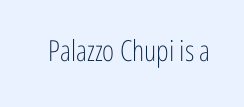
{"serif": "no", "italic": "no", "bold": "no", "weight": "light", "width": "condensed", "stroke_contrast": "low", "x_height": "medium", "monospaced": "no", "underline": "no", "letter_spacing": "normal", "letter_spacing_em": 0.0, "glyph_px": 29}
